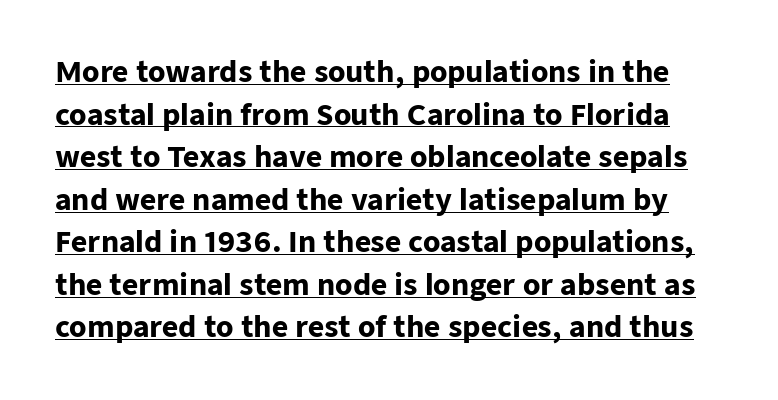
Q: Is the text bold? A: Yes.
Q: Is the text italic (slanted)? A: No, it is upright.
Q: Is the typeface a serif or a sans-serif typeface? A: Sans-serif.
Q: Is the text underlined? A: Yes.
Q: Is the spacing between letters normal or unusually wide? A: Normal.
Q: Is the spacing between lines tight, normal or loose? A: Normal.
Q: Width (condensed, normal, or wide)? A: Normal.
Q: Stroke contrast? A: Low.
Q: x-height? A: Medium.
Q: Monospaced? A: No.
